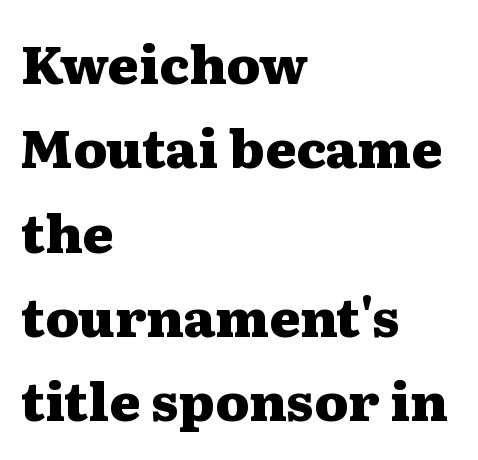
The image shows 53 px heavy, wide serif type, upright; set left-aligned, normal line spacing (1.59x), normal letter spacing, not underlined; medium stroke contrast and a medium x-height.
